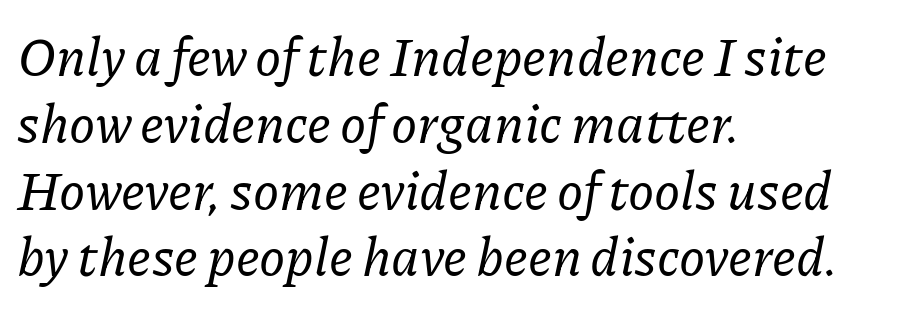
The image shows 53 px serif type, italic (leaning right); set left-aligned, normal line spacing (1.26x), normal letter spacing, not underlined; low stroke contrast and a medium x-height.
